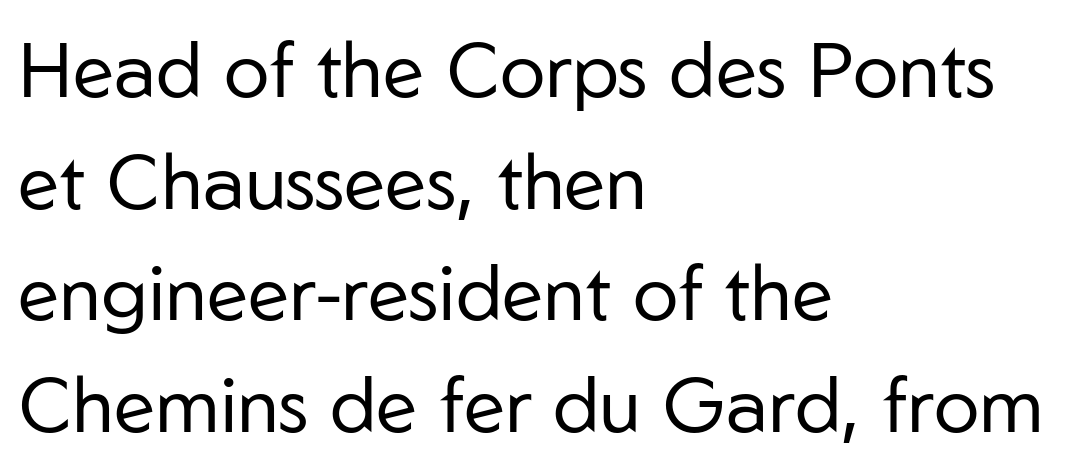
{"serif": "no", "italic": "no", "bold": "no", "weight": "regular", "width": "normal", "stroke_contrast": "low", "x_height": "medium", "monospaced": "no", "underline": "no", "align": "left", "line_spacing": "normal", "line_spacing_ratio": 1.45, "letter_spacing": "normal", "letter_spacing_em": 0.0, "glyph_px": 77}
